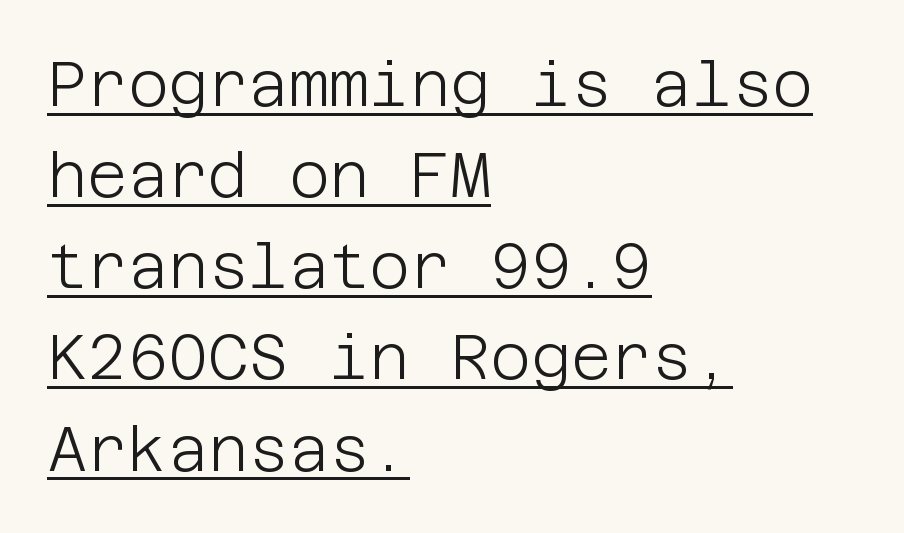
The image shows 62 px light sans-serif type, upright; set left-aligned, normal line spacing (1.47x), normal letter spacing, underlined; low stroke contrast and a large x-height.
